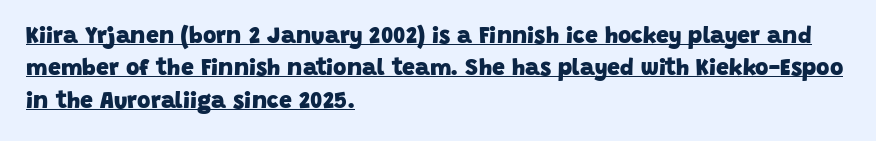
Q: Is the text bold? A: Yes.
Q: Is the text underlined? A: Yes.
Q: How is the paragraph aligned? A: Left-aligned.
Q: Is the spacing between letters normal or unusually wide? A: Normal.
Q: Is the spacing between lines tight, normal or loose? A: Normal.
